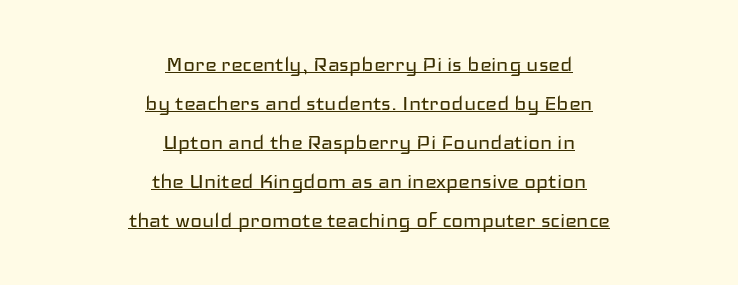
You could call the tracking neutral — neither tight nor loose. No letter is thick-stroked: the sample isn't bold. A rule runs beneath these lines of type. Baseline-to-baseline distance is the conventional proportion of letter height.
